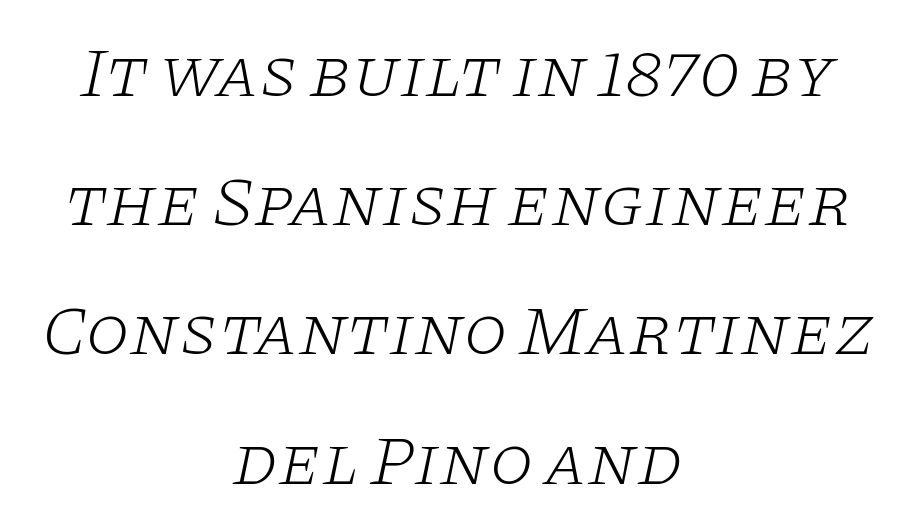
Q: Is the text bold? A: No.
Q: Is the text italic (slanted)? A: Yes, it leans right by about 11 degrees.
Q: Is the typeface a serif or a sans-serif typeface? A: Serif.
Q: Is the text underlined? A: No.
Q: How is the paragraph aligned? A: Centered.
Q: Is the spacing between letters normal or unusually wide? A: Normal.
Q: Width (condensed, normal, or wide)? A: Wide.
Q: Stroke contrast? A: Low.
Q: x-height? A: Large.
Q: Monospaced? A: No.
